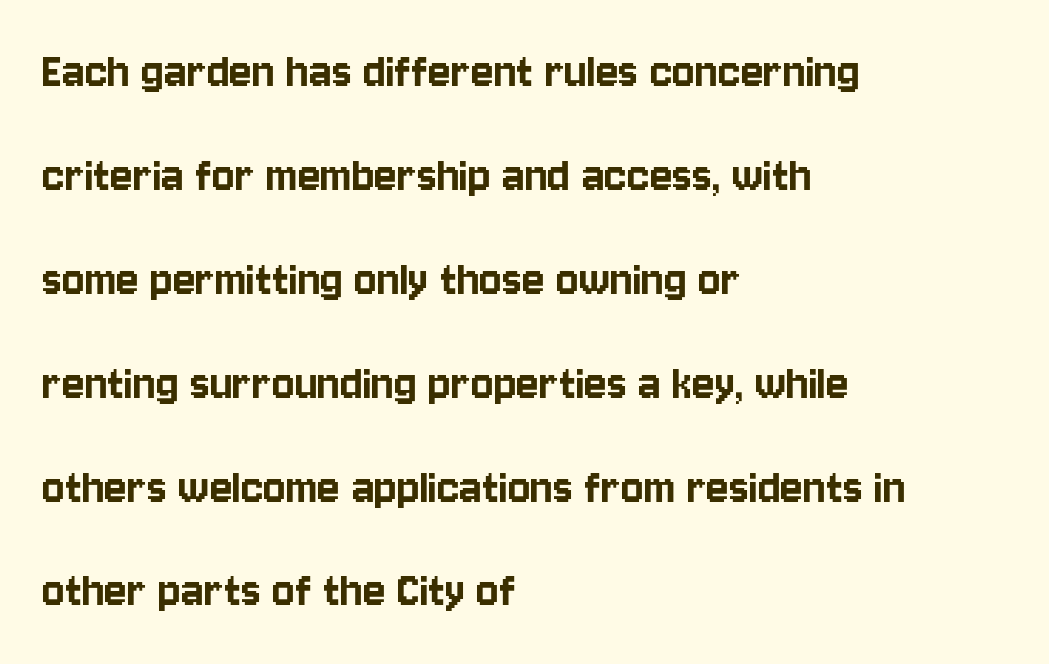
Lines of text with bare space underneath. Think of a printed novel: that variable character pitch is what you see here. Notice how the stems are strictly vertical — no italics here. A great deal of white space separates one row of letters from the next.
